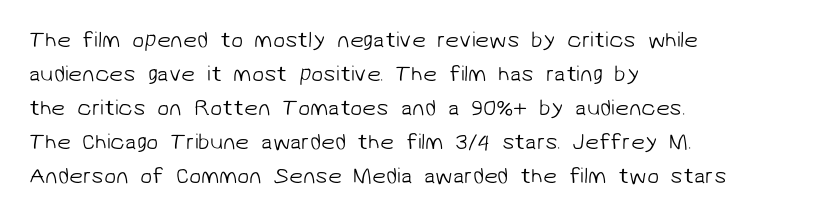
{"bold": "no", "underline": "no", "align": "left", "line_spacing": "normal", "line_spacing_ratio": 1.54, "letter_spacing": "normal", "letter_spacing_em": 0.0, "glyph_px": 22}
